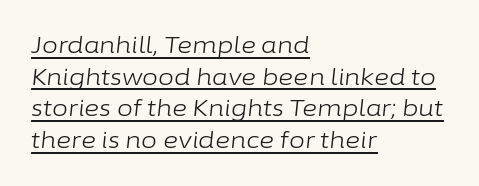
The image shows 23 px text type, italic (leaning right); set left-aligned, normal line spacing (1.38x), normal letter spacing, underlined.
